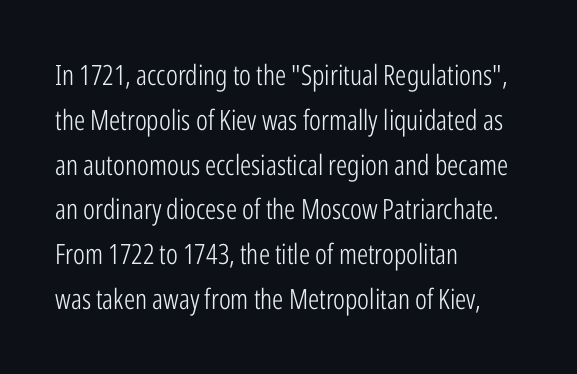
Notice how the stems are strictly vertical — no italics here. Horizontal bands of white between lines are of average thickness. Each letter's strokes conclude bluntly, with no projecting serifs. Rule under the text: the space is simply empty. These lines keep a tight, regular rhythm from letter to letter. The text block is weighted toward the left margin, trailing off unevenly rightward.
